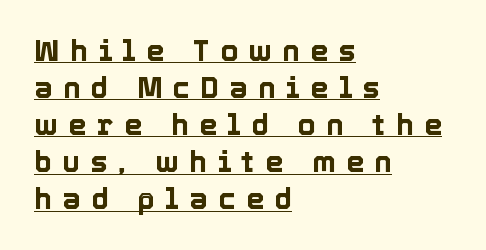
The image shows 29 px text type, upright; set left-aligned, normal line spacing (1.28x), unusually wide letter spacing (+0.36 em), underlined; a medium x-height.
